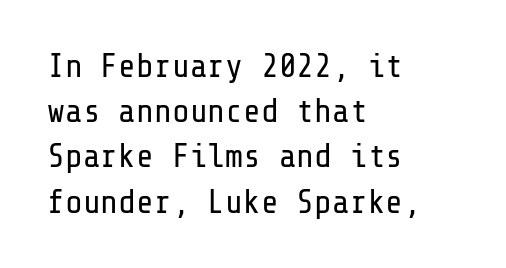
{"serif": "no", "italic": "no", "bold": "no", "weight": "regular", "width": "normal", "stroke_contrast": "low", "x_height": "medium", "underline": "no", "align": "left", "line_spacing": "normal", "line_spacing_ratio": 1.37, "letter_spacing": "normal", "letter_spacing_em": 0.0, "glyph_px": 33}
